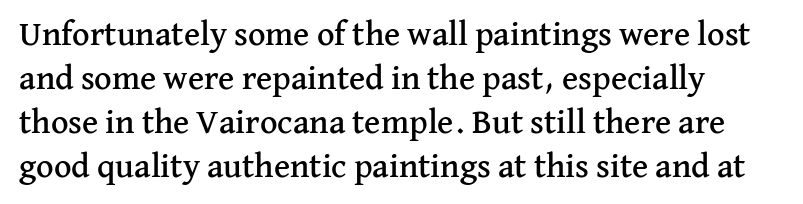
The image shows 34 px serif type, upright; set left-aligned, normal line spacing (1.29x), normal letter spacing, not underlined; medium stroke contrast and a medium x-height.
